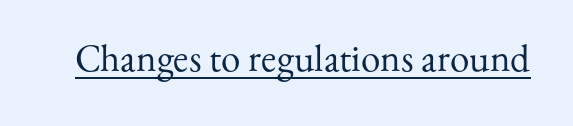
Yep, those are serifs on the letters. How are the letters spaced? Ordinarily, with no added tracking. No letter is thick-stroked: the sample isn't bold. Every word sits above its own underline. Proportional: the letters do not fall into vertical columns. The specimen reads as upright at a glance.
